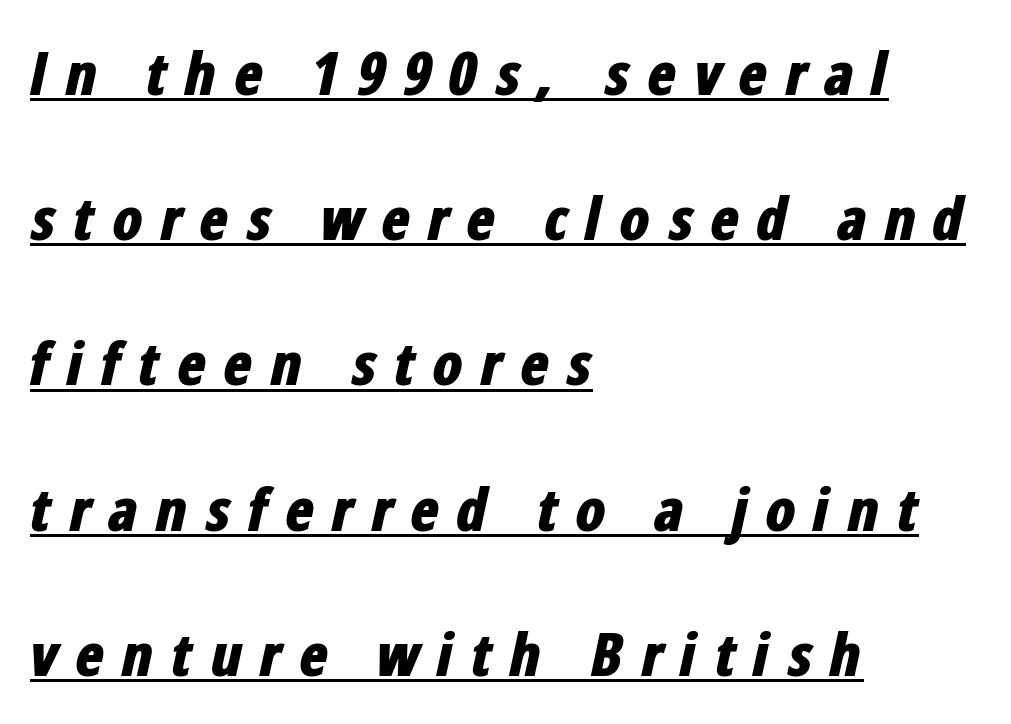
Q: Is the text bold? A: Yes.
Q: Is the text italic (slanted)? A: Yes, it leans right by about 12 degrees.
Q: Is the text underlined? A: Yes.
Q: How is the paragraph aligned? A: Left-aligned.
Q: Is the spacing between letters normal or unusually wide? A: Unusually wide.
Q: Is the spacing between lines tight, normal or loose? A: Loose.
Q: Width (condensed, normal, or wide)? A: Condensed.
Q: Stroke contrast? A: Low.
Q: x-height? A: Medium.
Q: Monospaced? A: No.
